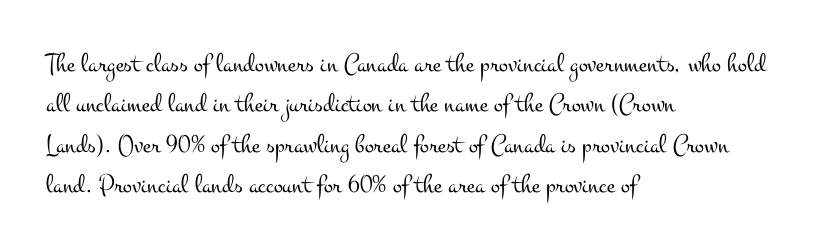
The image shows 27 px text type; set left-aligned, normal line spacing (1.5x), normal letter spacing, not underlined.
